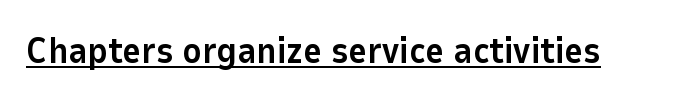
Q: Is the text bold? A: Yes.
Q: Is the text italic (slanted)? A: No, it is upright.
Q: Is the typeface a serif or a sans-serif typeface? A: Sans-serif.
Q: Is the text underlined? A: Yes.
Q: Is the spacing between letters normal or unusually wide? A: Normal.
Q: Width (condensed, normal, or wide)? A: Normal.
Q: Stroke contrast? A: Low.
Q: x-height? A: Medium.
Q: Monospaced? A: No.
